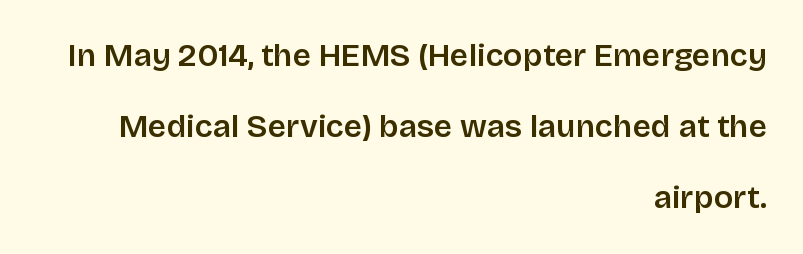
{"serif": "no", "italic": "no", "width": "normal", "stroke_contrast": "low", "x_height": "large", "monospaced": "no", "underline": "no", "align": "right", "line_spacing": "loose", "line_spacing_ratio": 2.22, "letter_spacing": "normal", "letter_spacing_em": 0.0, "glyph_px": 32}
